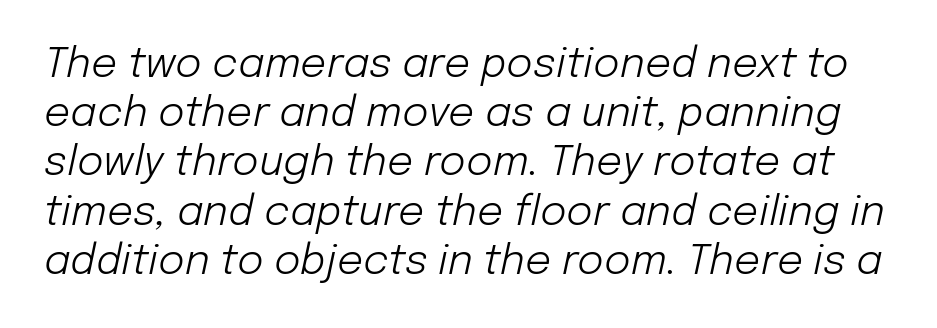
Q: Is the text bold? A: No.
Q: Is the text italic (slanted)? A: Yes, it leans right by about 12 degrees.
Q: Is the text underlined? A: No.
Q: Is the spacing between letters normal or unusually wide? A: Normal.
Q: Width (condensed, normal, or wide)? A: Normal.
Q: Stroke contrast? A: Low.
Q: x-height? A: Medium.
Q: Monospaced? A: No.
